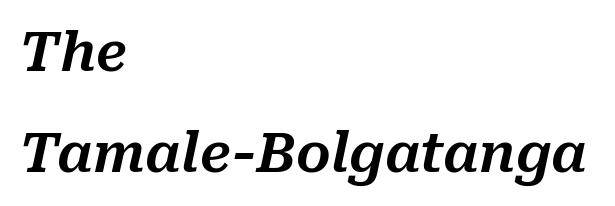
The image shows 54 px text type, italic (leaning right); set left-aligned, line spacing 1.87x, normal letter spacing, not underlined; medium stroke contrast and a medium x-height.
